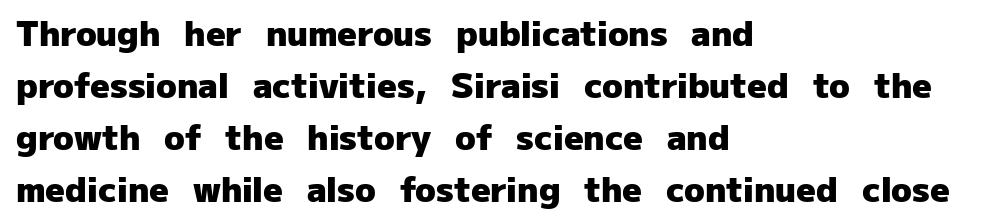
{"serif": "no", "italic": "no", "bold": "yes", "weight": "heavy", "width": "normal", "stroke_contrast": "low", "x_height": "medium", "monospaced": "no", "underline": "no", "align": "left", "line_spacing": "normal", "line_spacing_ratio": 1.53, "letter_spacing": "normal", "letter_spacing_em": 0.0, "glyph_px": 34}
